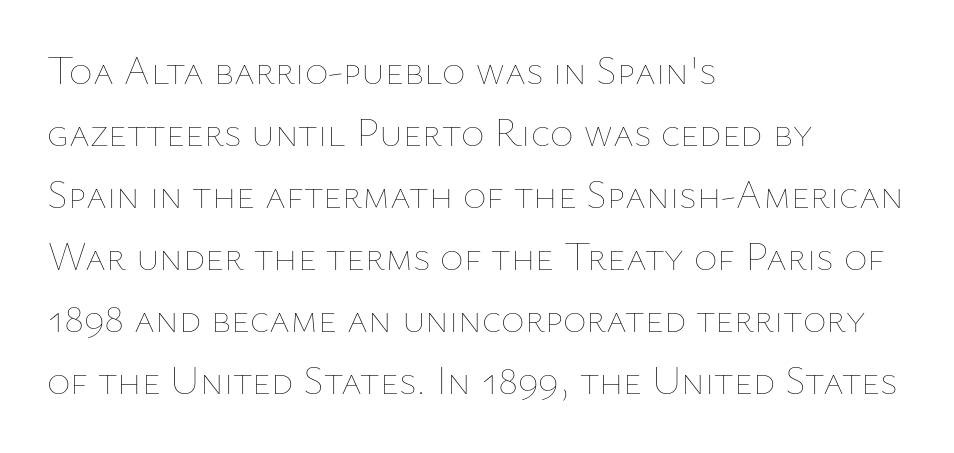
Reading down the block, your eye returns to a fixed left position each line. The letters advance in unequal steps, a hallmark of proportional type. This sample keeps an unexceptional amount of space between lines. Posture: vertical. The line texture is even and compact thanks to regular tracking. Letters rest on an invisible, unmarked baseline.
